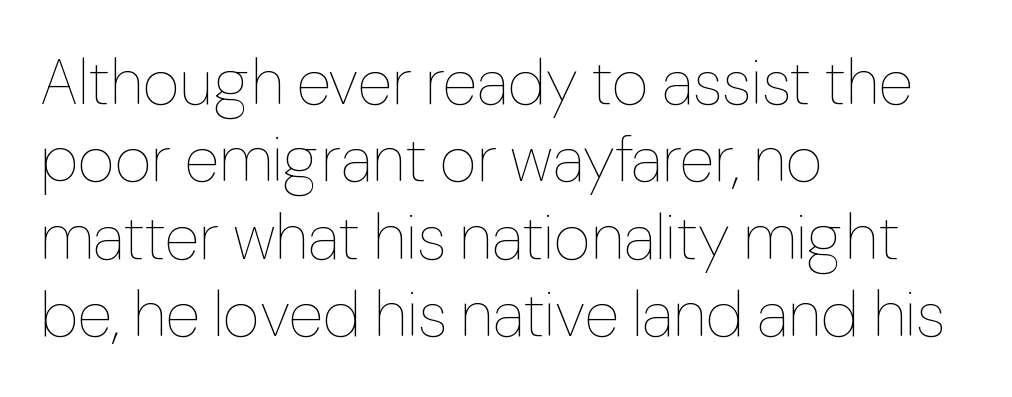
The image shows 64 px thin type, upright; set left-aligned, line spacing 1.21x, normal letter spacing, not underlined; low stroke contrast and a medium x-height.
